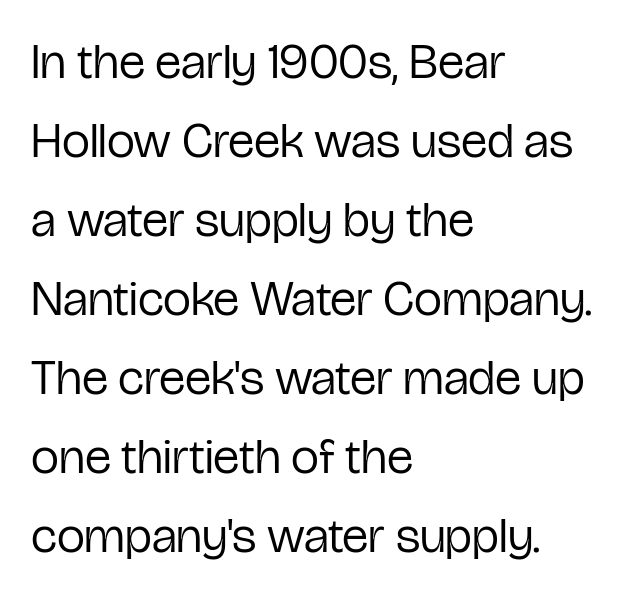
Heft: none added — not bold. You could not count columns in this text — the font is proportionally spaced. Unlike a traditional serif, this face leaves its strokes unadorned. These lines were composed using upright roman letters.
